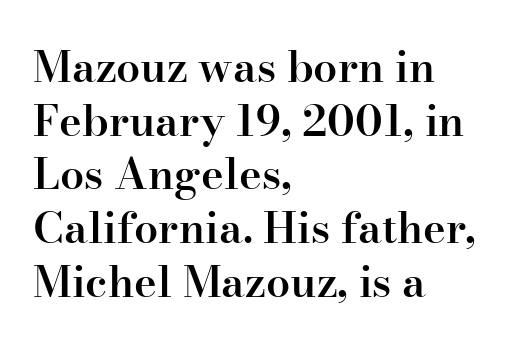
Q: Is the text bold? A: Semi-bold.
Q: Is the text italic (slanted)? A: No, it is upright.
Q: Is the typeface a serif or a sans-serif typeface? A: Serif.
Q: Is the text underlined? A: No.
Q: How is the paragraph aligned? A: Left-aligned.
Q: Is the spacing between letters normal or unusually wide? A: Normal.
Q: Is the spacing between lines tight, normal or loose? A: Normal.
Q: Width (condensed, normal, or wide)? A: Normal.
Q: Stroke contrast? A: High.
Q: x-height? A: Small.
Q: Monospaced? A: No.
